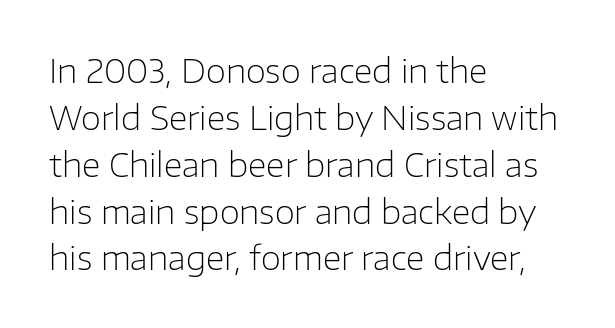
The image shows 33 px light sans-serif type, upright; set left-aligned, normal line spacing (1.42x), normal letter spacing, not underlined; low stroke contrast and a medium x-height.
